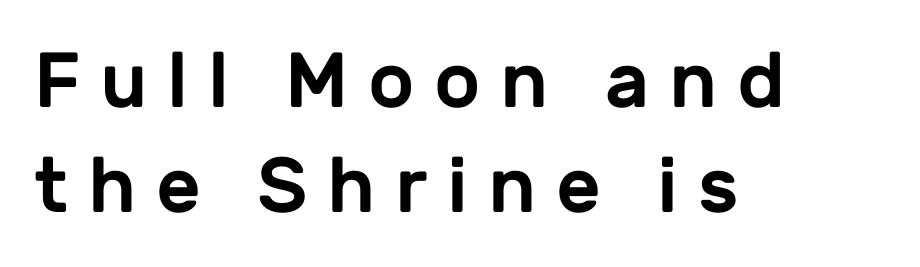
Q: Is the text italic (slanted)? A: No, it is upright.
Q: Is the typeface a serif or a sans-serif typeface? A: Sans-serif.
Q: Is the text underlined? A: No.
Q: How is the paragraph aligned? A: Left-aligned.
Q: Is the spacing between letters normal or unusually wide? A: Unusually wide.
Q: Is the spacing between lines tight, normal or loose? A: Normal.
Q: Width (condensed, normal, or wide)? A: Normal.
Q: Stroke contrast? A: Low.
Q: x-height? A: Medium.
Q: Monospaced? A: No.
